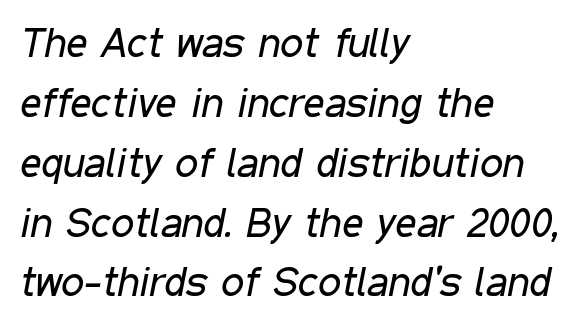
Q: Is the text bold? A: No.
Q: Is the text italic (slanted)? A: Yes, it leans right by about 11 degrees.
Q: Is the text underlined? A: No.
Q: How is the paragraph aligned? A: Left-aligned.
Q: Is the spacing between letters normal or unusually wide? A: Normal.
Q: Is the spacing between lines tight, normal or loose? A: Normal.
Q: Width (condensed, normal, or wide)? A: Condensed.
Q: Stroke contrast? A: Low.
Q: x-height? A: Medium.
Q: Monospaced? A: No.
